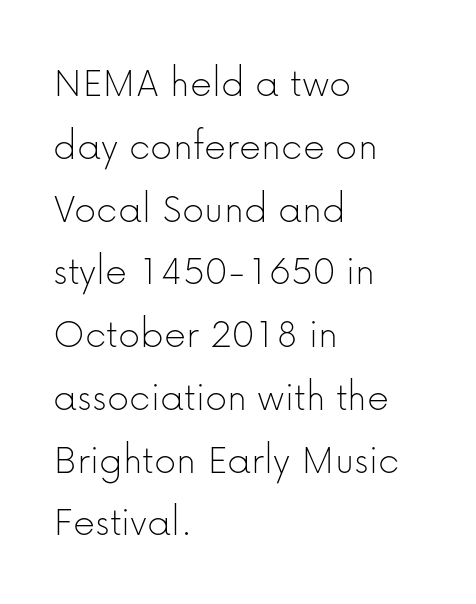
Is the stroke heavy? The answer is a plain regular-or-lighter. What's the leading like? Ordinary, nothing unusual. The zone under the glyphs is completely vacant. Each letter's strokes conclude bluntly, with no projecting serifs. Letter spacing: default. This sample has the flowing, uneven cadence of proportional lettering.
